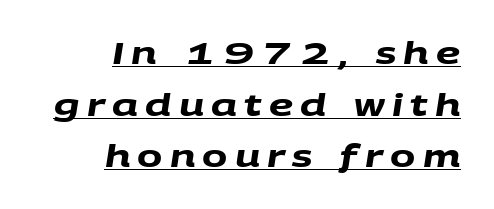
The image shows 30 px heavy, wide sans-serif type; set right-aligned, line spacing 1.72x, unusually wide letter spacing (+0.24 em), underlined; medium stroke contrast and a large x-height.
